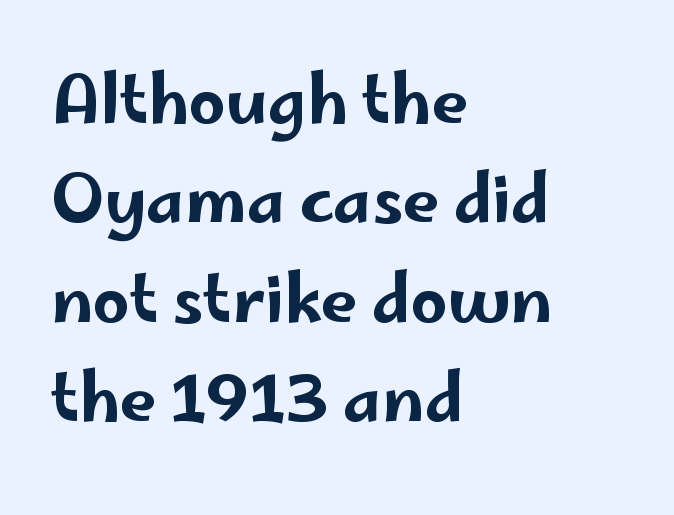
Q: Is the text italic (slanted)? A: No, it is upright.
Q: Is the typeface a serif or a sans-serif typeface? A: Sans-serif.
Q: Is the text underlined? A: No.
Q: How is the paragraph aligned? A: Left-aligned.
Q: Is the spacing between letters normal or unusually wide? A: Normal.
Q: Is the spacing between lines tight, normal or loose? A: Normal.
Q: Width (condensed, normal, or wide)? A: Wide.
Q: Stroke contrast? A: Low.
Q: x-height? A: Small.
Q: Monospaced? A: No.
